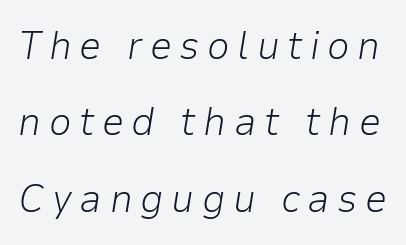
Q: Is the text bold? A: No.
Q: Is the text italic (slanted)? A: Yes, it leans right by about 9 degrees.
Q: Is the text underlined? A: No.
Q: Is the spacing between lines tight, normal or loose? A: Loose.
Q: Width (condensed, normal, or wide)? A: Normal.
Q: Stroke contrast? A: Low.
Q: x-height? A: Medium.
Q: Monospaced? A: No.
